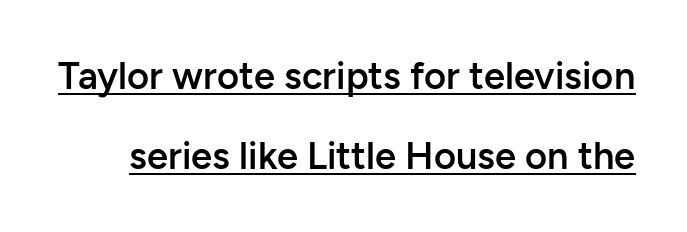
Q: Is the text bold? A: Semi-bold.
Q: Is the text italic (slanted)? A: No, it is upright.
Q: Is the typeface a serif or a sans-serif typeface? A: Sans-serif.
Q: Is the text underlined? A: Yes.
Q: Is the spacing between letters normal or unusually wide? A: Normal.
Q: Is the spacing between lines tight, normal or loose? A: Loose.
Q: Width (condensed, normal, or wide)? A: Normal.
Q: Stroke contrast? A: Low.
Q: x-height? A: Medium.
Q: Monospaced? A: No.
